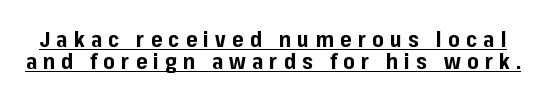
{"italic": "no", "bold": "yes", "underline": "yes", "line_spacing": "tight", "line_spacing_ratio": 0.98, "letter_spacing": "wide", "letter_spacing_em": 0.28, "glyph_px": 22}
